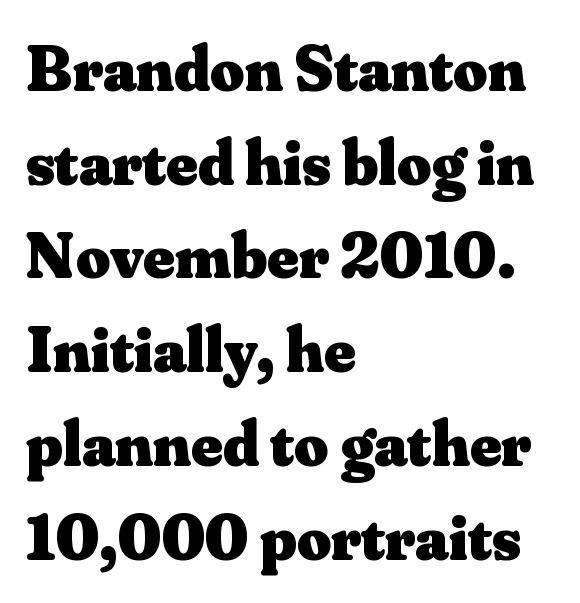
Q: Is the text bold? A: Yes.
Q: Is the text italic (slanted)? A: No, it is upright.
Q: Is the typeface a serif or a sans-serif typeface? A: Serif.
Q: Is the text underlined? A: No.
Q: How is the paragraph aligned? A: Left-aligned.
Q: Is the spacing between letters normal or unusually wide? A: Normal.
Q: Is the spacing between lines tight, normal or loose? A: Normal.
Q: Width (condensed, normal, or wide)? A: Normal.
Q: Stroke contrast? A: Medium.
Q: x-height? A: Small.
Q: Monospaced? A: No.
